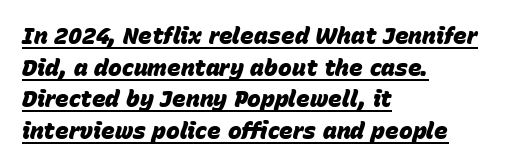
The image shows 23 px bold type, italic (leaning right); set left-aligned, normal line spacing (1.37x), normal letter spacing, underlined.
